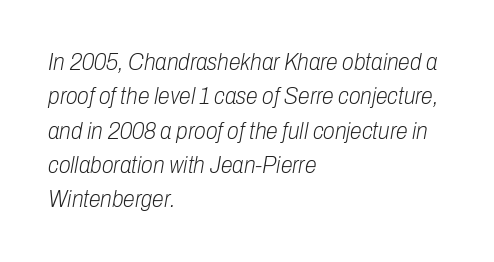
Q: Is the text bold? A: No.
Q: Is the text italic (slanted)? A: Yes, it leans right by about 10 degrees.
Q: Is the text underlined? A: No.
Q: How is the paragraph aligned? A: Left-aligned.
Q: Is the spacing between letters normal or unusually wide? A: Normal.
Q: Is the spacing between lines tight, normal or loose? A: Normal.
